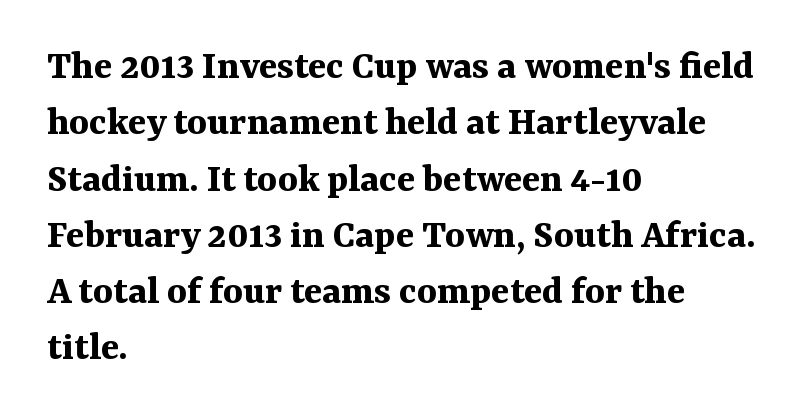
{"serif": "yes", "italic": "no", "bold": "yes", "weight": "bold", "width": "normal", "stroke_contrast": "medium", "x_height": "medium", "monospaced": "no", "underline": "no", "align": "left", "line_spacing": "normal", "line_spacing_ratio": 1.34, "letter_spacing": "normal", "letter_spacing_em": 0.0, "glyph_px": 42}
